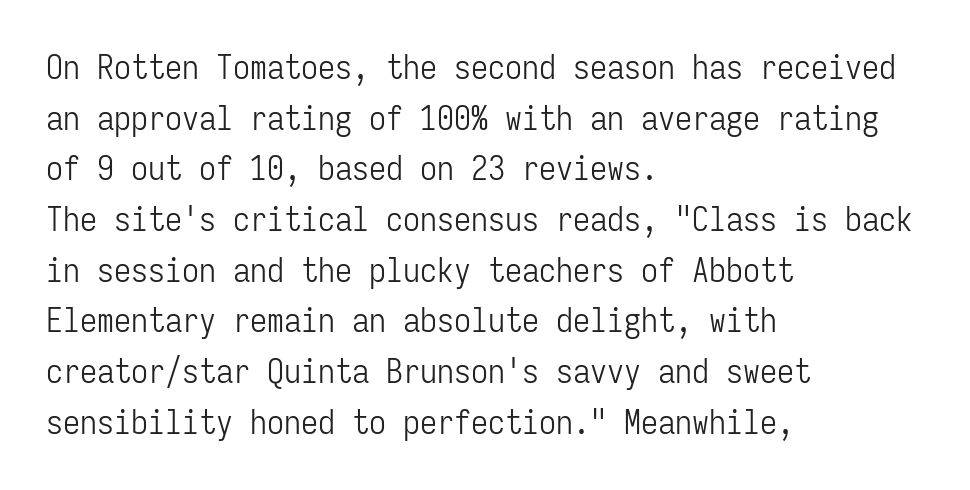
{"serif": "no", "italic": "no", "bold": "no", "weight": "light", "width": "condensed", "stroke_contrast": "low", "x_height": "medium", "monospaced": "yes", "underline": "no", "align": "left", "line_spacing": "normal", "line_spacing_ratio": 1.49, "letter_spacing": "normal", "letter_spacing_em": 0.0, "glyph_px": 34}
